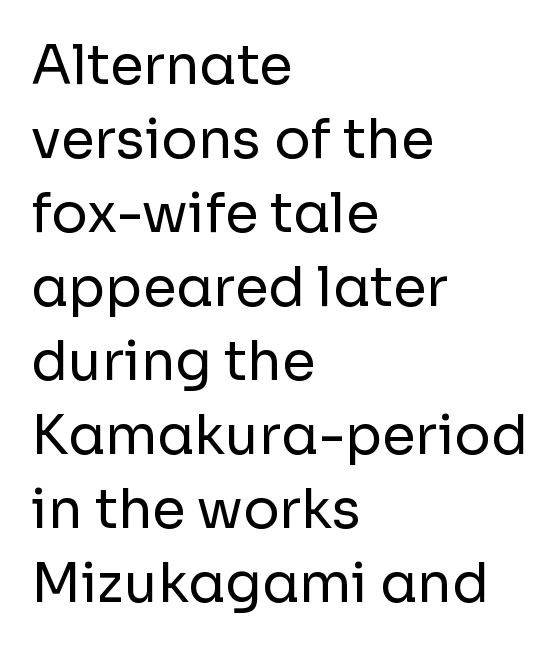
The image shows 54 px regular-weight sans-serif type, upright; set left-aligned, normal line spacing (1.37x), normal letter spacing, not underlined; low stroke contrast and a medium x-height.
